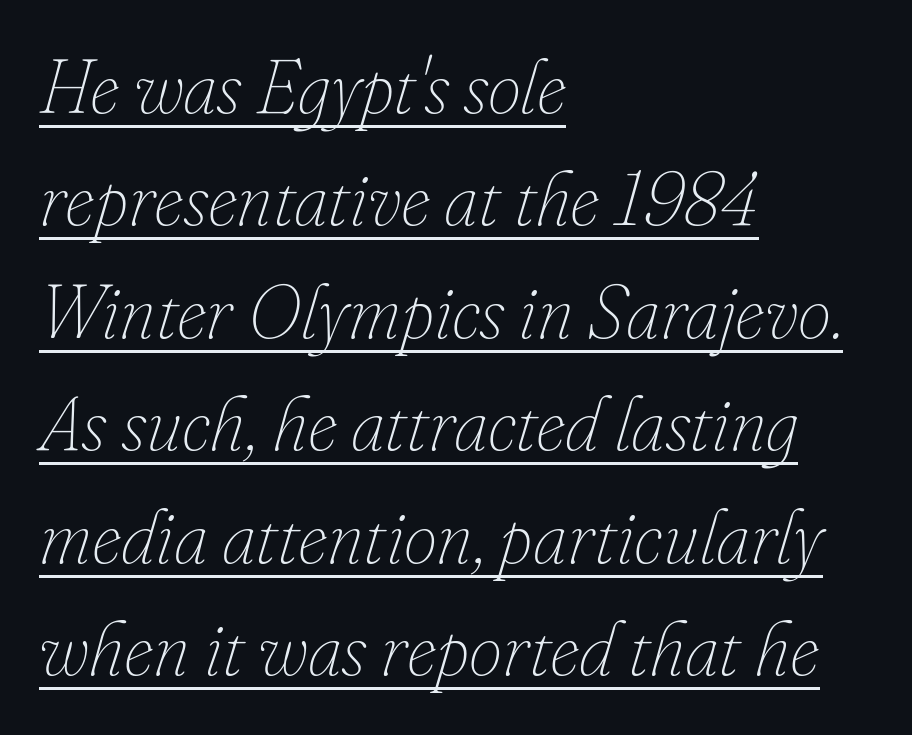
{"italic": "yes", "lean": "right", "slant_degrees": 16, "bold": "no", "weight": "thin", "width": "normal", "stroke_contrast": "low", "x_height": "small", "monospaced": "no", "underline": "yes", "align": "left", "line_spacing": "normal", "line_spacing_ratio": 1.5, "letter_spacing": "normal", "letter_spacing_em": 0.0, "glyph_px": 75}
